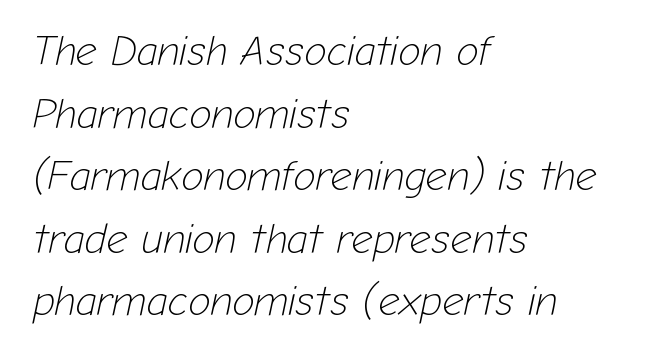
{"italic": "yes", "lean": "right", "slant_degrees": 12, "bold": "no", "weight": "light", "width": "normal", "stroke_contrast": "low", "x_height": "medium", "monospaced": "no", "underline": "no", "align": "left", "line_spacing": "normal", "line_spacing_ratio": 1.49, "letter_spacing": "normal", "letter_spacing_em": 0.0, "glyph_px": 42}
